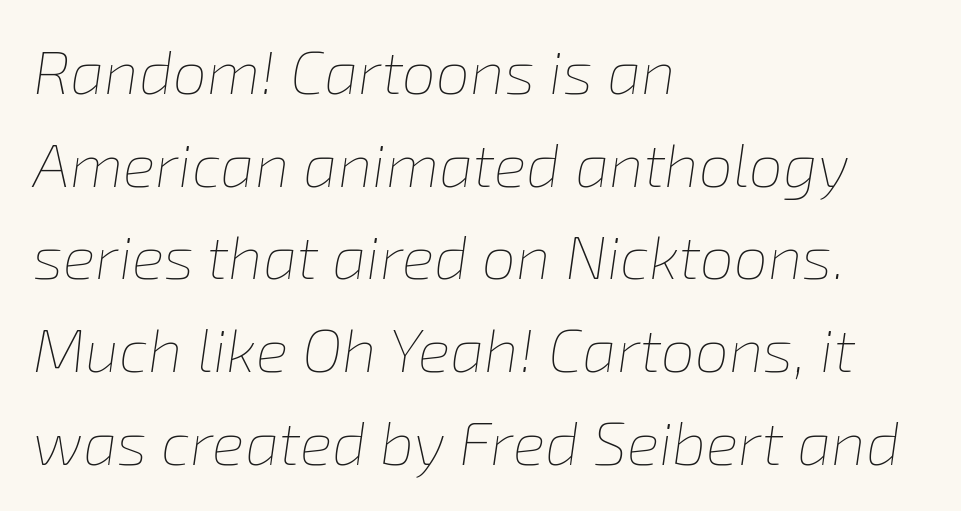
{"italic": "yes", "lean": "right", "slant_degrees": 8, "bold": "no", "weight": "thin", "width": "normal", "stroke_contrast": "low", "x_height": "medium", "monospaced": "no", "underline": "no", "align": "left", "line_spacing": "normal", "line_spacing_ratio": 1.52, "letter_spacing": "normal", "letter_spacing_em": 0.0, "glyph_px": 61}
